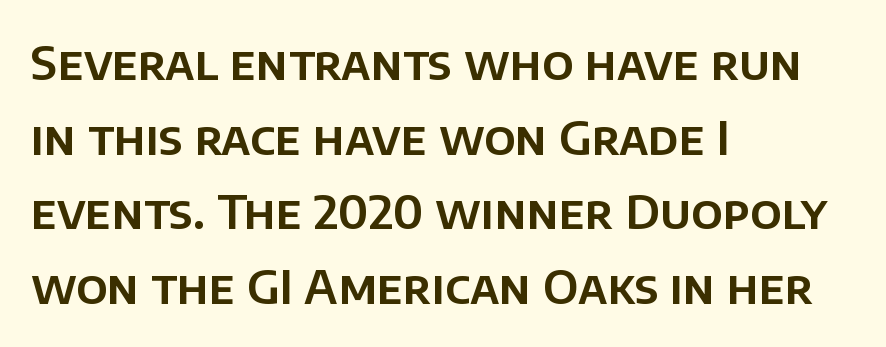
Q: Is the text italic (slanted)? A: No, it is upright.
Q: Is the typeface a serif or a sans-serif typeface? A: Sans-serif.
Q: Is the text underlined? A: No.
Q: How is the paragraph aligned? A: Left-aligned.
Q: Is the spacing between letters normal or unusually wide? A: Normal.
Q: Is the spacing between lines tight, normal or loose? A: Normal.
Q: Width (condensed, normal, or wide)? A: Normal.
Q: Stroke contrast? A: Low.
Q: x-height? A: Large.
Q: Monospaced? A: No.
